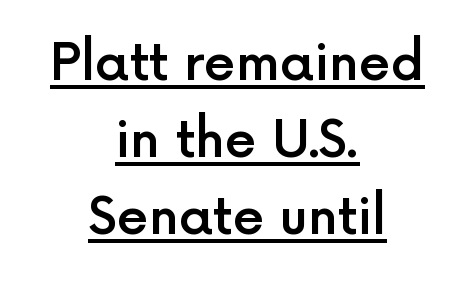
How heavy is the stroke? Medium-heavy — a semibold, shy of bold. Spacing verdict: proportional, widths tailored to each character. No extra tracking has been applied to these lines. It's the straight-up-and-down kind of type. In designer terms, the underline attribute is active on this setting.
